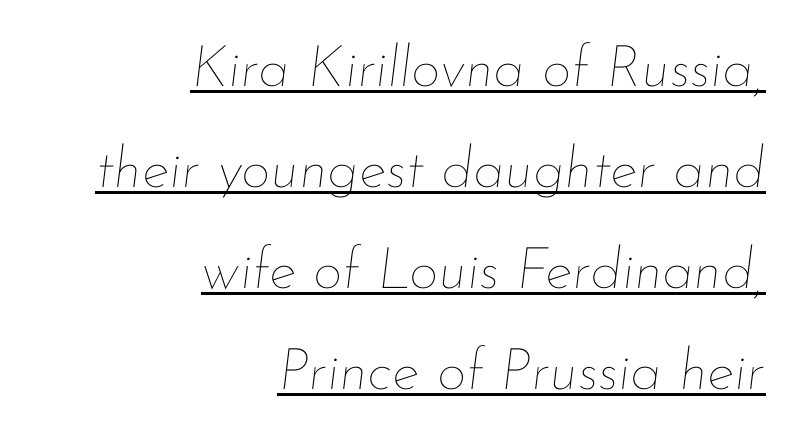
The image shows 58 px thin type, italic (leaning right); set right-aligned, line spacing 1.74x, normal letter spacing, underlined; low stroke contrast and a small x-height.
